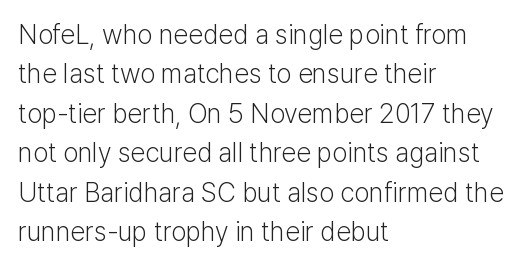
Quick note: not italic, upright. Is the stroke heavy? The answer is a plain regular-or-lighter. The setting favours the left margin, as ordinary paragraphs usually do. Has an underline been added? It has not. Tracking here is standard; glyphs follow each other at the usual distance. Line spacing here is normal.
